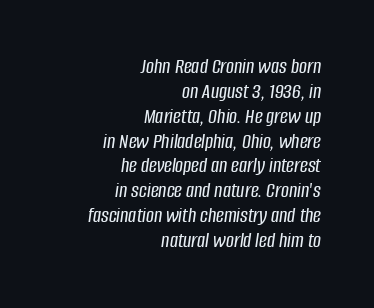
Q: Is the text italic (slanted)? A: Yes, it leans right by about 8 degrees.
Q: Is the text underlined? A: No.
Q: How is the paragraph aligned? A: Right-aligned.
Q: Is the spacing between letters normal or unusually wide? A: Normal.
Q: Is the spacing between lines tight, normal or loose? A: Tight.
